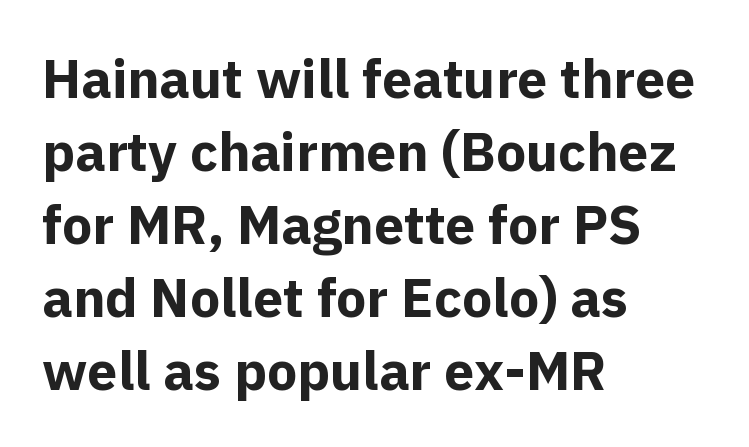
The image shows 54 px bold sans-serif type, upright; set left-aligned, normal line spacing (1.35x), normal letter spacing, not underlined; a medium x-height.
